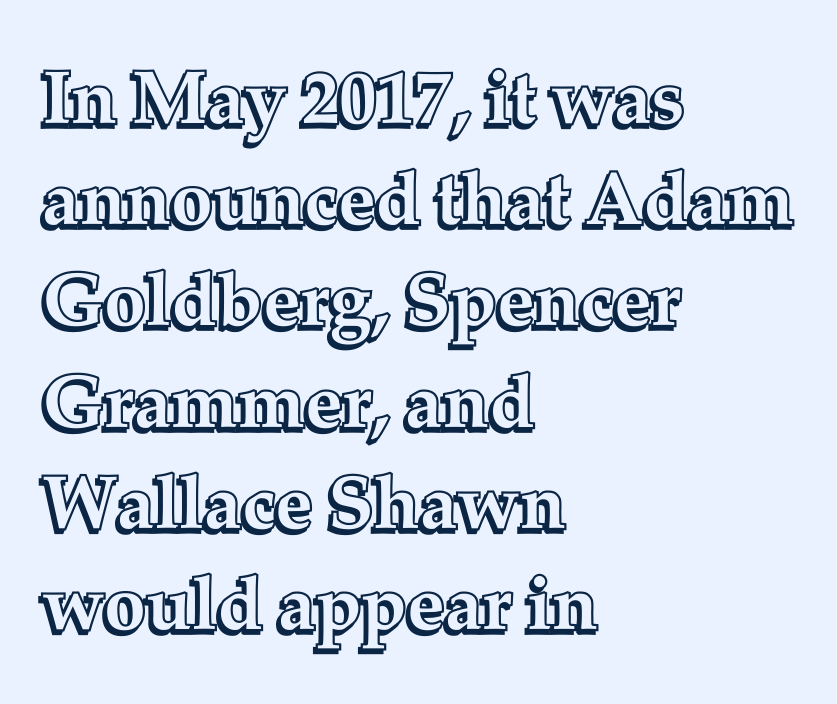
Q: Is the text italic (slanted)? A: No, it is upright.
Q: Is the text underlined? A: No.
Q: How is the paragraph aligned? A: Left-aligned.
Q: Is the spacing between letters normal or unusually wide? A: Normal.
Q: Is the spacing between lines tight, normal or loose? A: Normal.
Q: Width (condensed, normal, or wide)? A: Normal.
Q: x-height? A: Medium.
Q: Monospaced? A: No.
